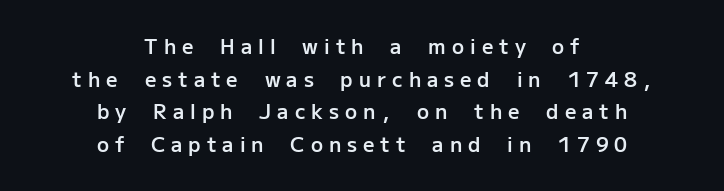
How are the letters spaced? Widely, with obvious added tracking. Underline: absent. Notice how the passage keeps no hard edge, just a central spine. The vertical gap from one line to the next is medium. Set as a demibold, roughly 600 on the weight scale.
